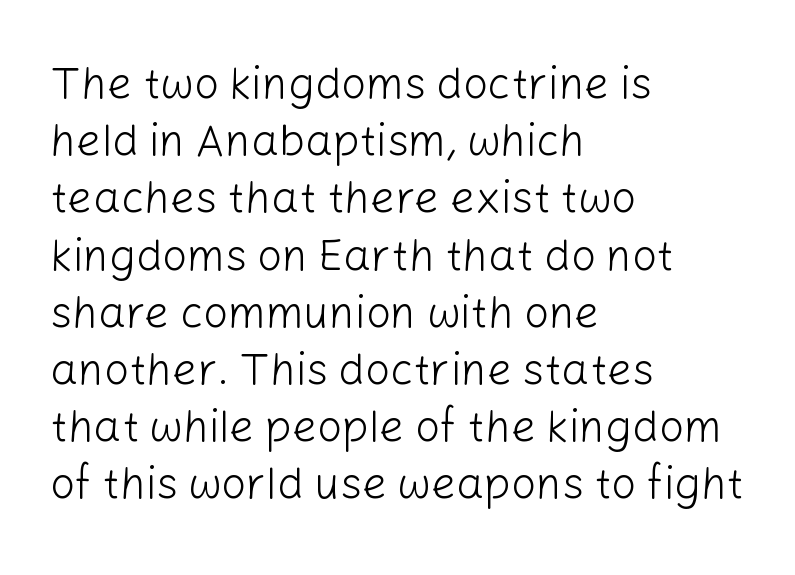
Heaviness? Minimal to ordinary, like unemphasized prose. The letters stand upright; this is a roman face. Line spacing here is normal. There is no visible air inserted between adjacent glyphs. Visually the block forms a straight wall on the left and a jagged coastline on the right. Varying glyph widths throughout — classic text-font behaviour.
